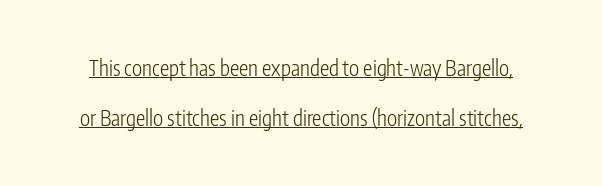
In terms of leading, this rendering errs on the spacious side. This sample carries an underscore along the baseline area. The face used here is rendered with its standard letterfit. It's the straight-up-and-down kind of type. Stroke thickness stays within the range of a standard reading face or lighter.
